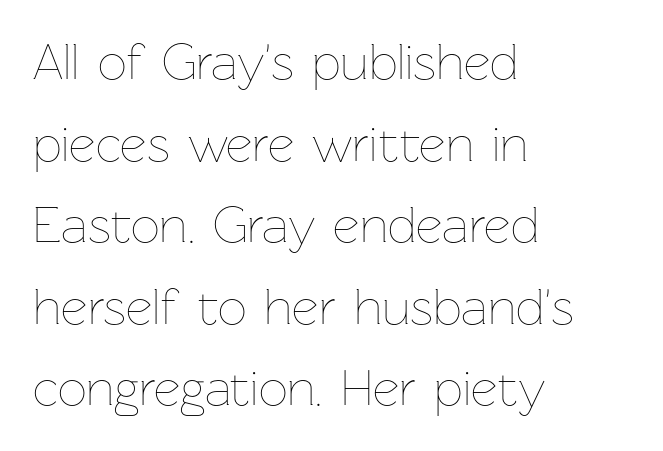
The image shows 51 px thin type, upright; set left-aligned, normal line spacing (1.6x), normal letter spacing, not underlined; low stroke contrast and a medium x-height.
